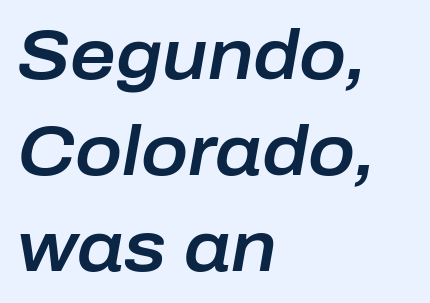
{"italic": "yes", "lean": "right", "slant_degrees": 10, "width": "normal", "stroke_contrast": "low", "x_height": "medium", "monospaced": "no", "underline": "no", "align": "left", "line_spacing": "normal", "line_spacing_ratio": 1.37, "letter_spacing": "normal", "letter_spacing_em": 0.0, "glyph_px": 70}
